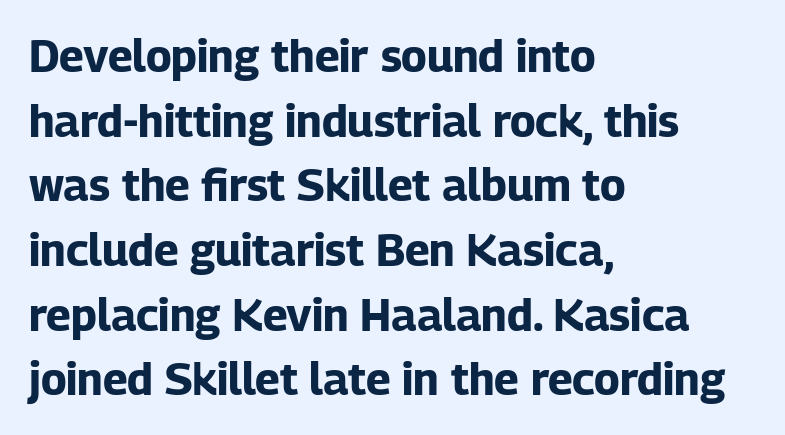
Spacing verdict: proportional, widths tailored to each character. Baseline-to-baseline distance is the conventional proportion of letter height. Is this a sans? Yes — the strokes have no serifs. A clean baseline with only descenders dipping below it. Layout note: lines flush left. The characters look thick and weighty, a clear bold.
